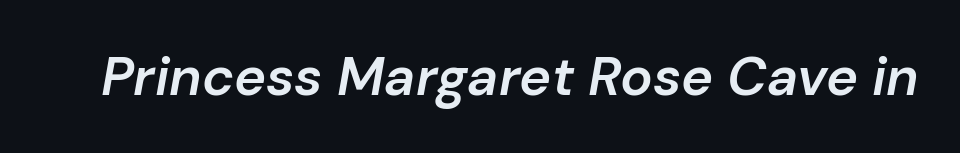
The letters advance in unequal steps, a hallmark of proportional type. Inter-character spacing is left at the font's built-in metrics. Decoration check: the copy has no underline. A bit beefed up — I'd call it semibold rather than bold. The letters are slanted; this is an italic face.
